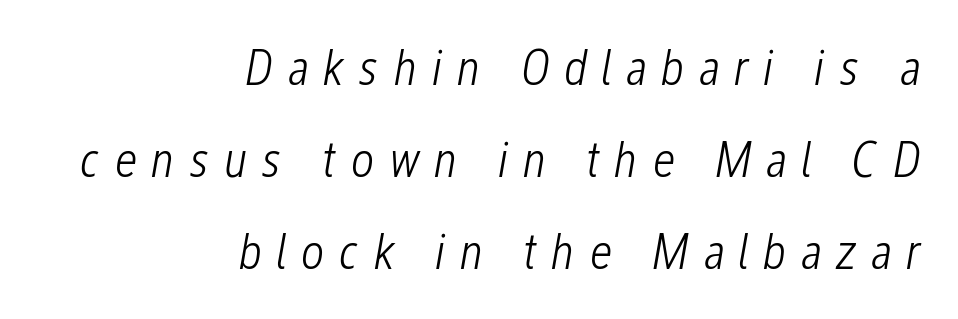
{"italic": "yes", "lean": "right", "slant_degrees": 12, "bold": "no", "weight": "light", "width": "condensed", "stroke_contrast": "low", "x_height": "medium", "monospaced": "no", "underline": "no", "align": "right", "line_spacing_ratio": 1.8, "letter_spacing": "wide", "letter_spacing_em": 0.28, "glyph_px": 51}
